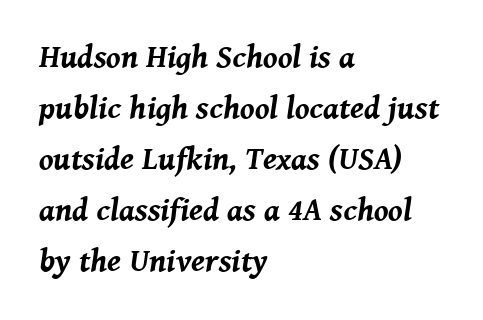
The image shows 32 px bold type, italic (leaning right); set left-aligned, normal line spacing (1.59x), normal letter spacing, not underlined; medium stroke contrast and a medium x-height.
